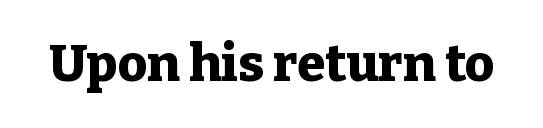
{"serif": "yes", "italic": "no", "bold": "yes", "weight": "heavy", "width": "normal", "stroke_contrast": "low", "x_height": "medium", "monospaced": "no", "underline": "no", "letter_spacing": "normal", "letter_spacing_em": 0.0, "glyph_px": 51}
